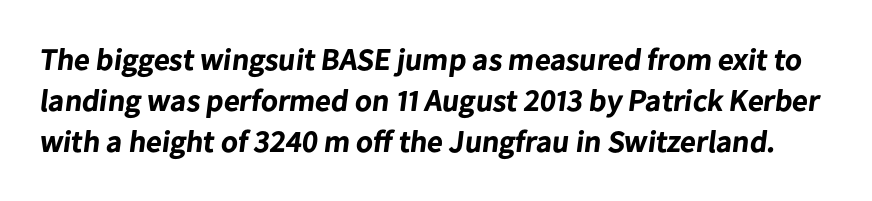
{"serif": "no", "bold": "yes", "weight": "bold", "width": "normal", "stroke_contrast": "low", "x_height": "medium", "monospaced": "no", "underline": "no", "line_spacing": "normal", "line_spacing_ratio": 1.33, "letter_spacing": "normal", "letter_spacing_em": 0.0, "glyph_px": 31}
